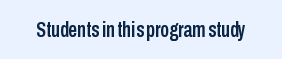
Tall strokes in this sample are plumb rather than angled. Short note: letters normally spaced. Lines of text with bare space underneath.
